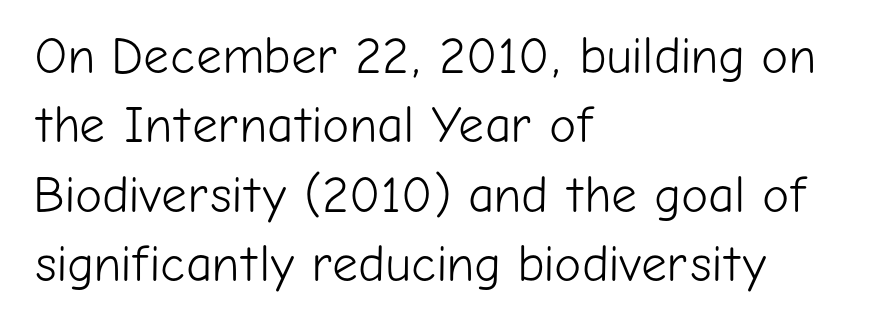
Q: Is the text bold? A: No.
Q: Is the text italic (slanted)? A: No, it is upright.
Q: Is the typeface a serif or a sans-serif typeface? A: Sans-serif.
Q: Is the text underlined? A: No.
Q: How is the paragraph aligned? A: Left-aligned.
Q: Is the spacing between letters normal or unusually wide? A: Normal.
Q: Is the spacing between lines tight, normal or loose? A: Normal.
Q: Width (condensed, normal, or wide)? A: Normal.
Q: Stroke contrast? A: Low.
Q: x-height? A: Medium.
Q: Monospaced? A: No.
